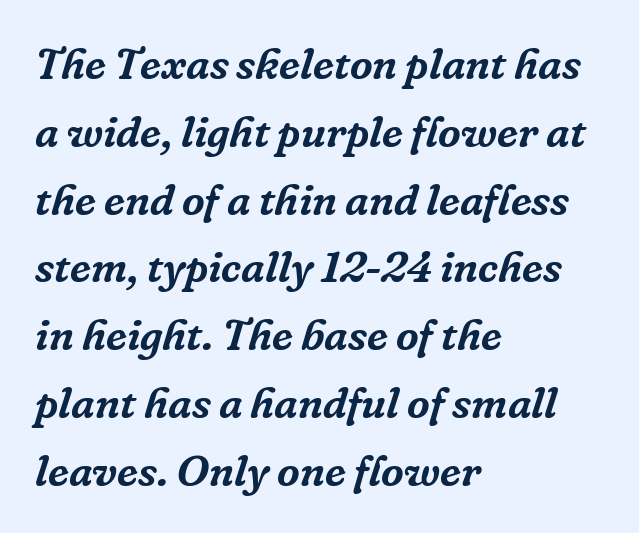
Q: Is the text italic (slanted)? A: Yes, it leans right by about 16 degrees.
Q: Is the typeface a serif or a sans-serif typeface? A: Serif.
Q: Is the text underlined? A: No.
Q: How is the paragraph aligned? A: Left-aligned.
Q: Is the spacing between letters normal or unusually wide? A: Normal.
Q: Is the spacing between lines tight, normal or loose? A: Normal.
Q: Width (condensed, normal, or wide)? A: Normal.
Q: Stroke contrast? A: Low.
Q: x-height? A: Medium.
Q: Monospaced? A: No.
